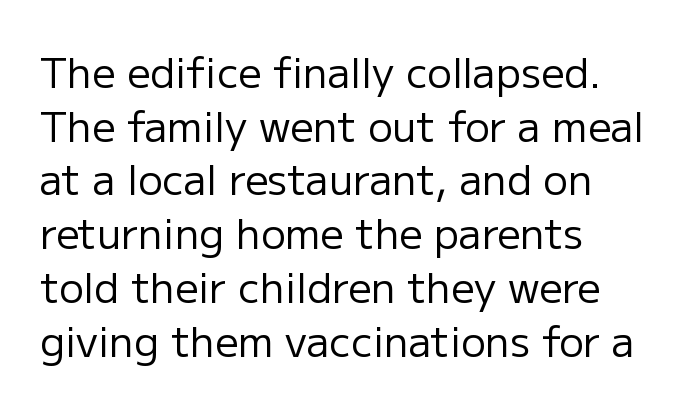
Notice how the stems are strictly vertical — no italics here. Successive baselines arrive at the customary interval. Descenders are the only things crossing below the line. If you drew a ruler down the left edge, every line would touch it.
